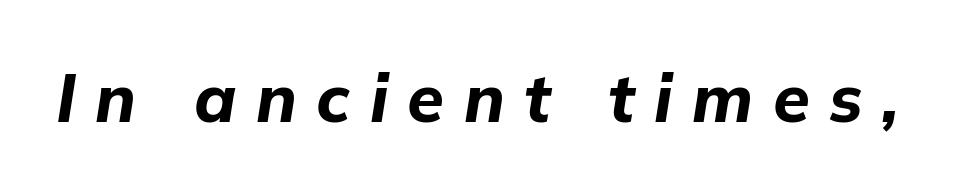
You can tell it's italic because the verticals aren't actually vertical. The strip under each line holds only bare page. What weight is shown? A full bold with thick strokes. This sample uses expanded letter spacing, leaving extra air between glyphs.
